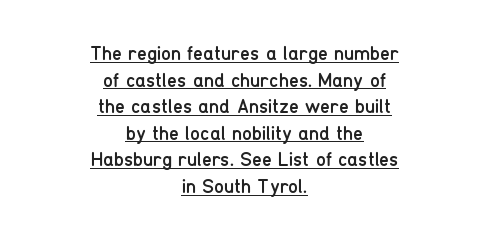
Horizontal alignment here is central, giving a formal, balanced look. Has an underline been added? It has. You can tell it's not italic because the verticals are truly vertical. The characters are drawn with everyday or finer stroke widths. Reading down the column, the eye jumps a familiar distance to each next line.
